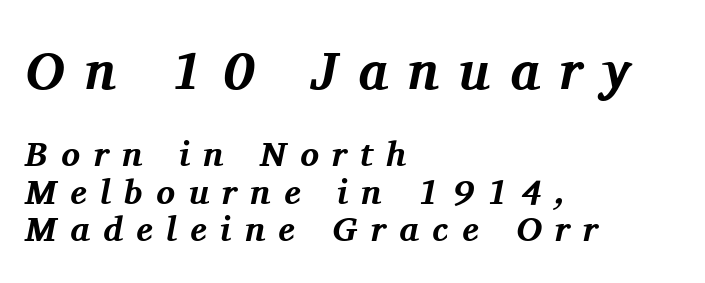
The image shows 53 px bold serif type, italic (leaning right); set left-aligned, tight line spacing (1.07x), unusually wide letter spacing (+0.38 em), not underlined; the first (top) block is 1.51x larger; medium stroke contrast and a medium x-height.
